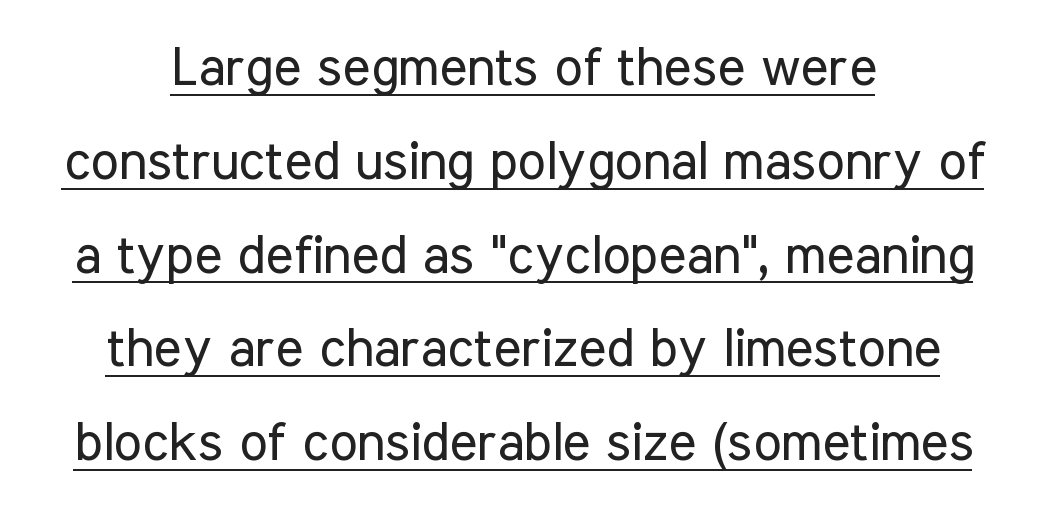
The image shows 53 px regular-weight, condensed sans-serif type, upright; set centered, line spacing 1.77x, normal letter spacing, underlined; low stroke contrast and a medium x-height.
